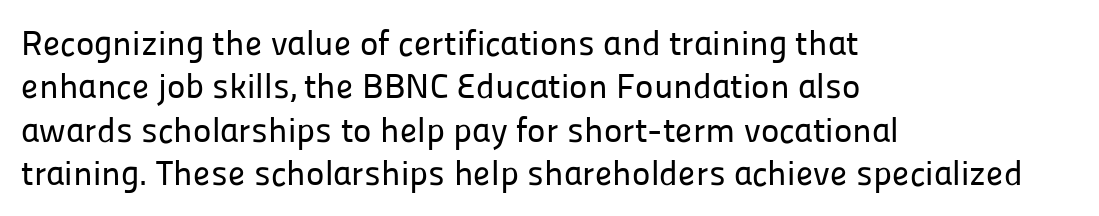
The paragraph shown leans on its left margin. The letters sit at their default tracking, neither squeezed nor spread. This is roman type, the default non-slanted kind. The letters advance in unequal steps, a hallmark of proportional type. Bare-footed words on every line. The type family on display is of the sans-serif kind.
